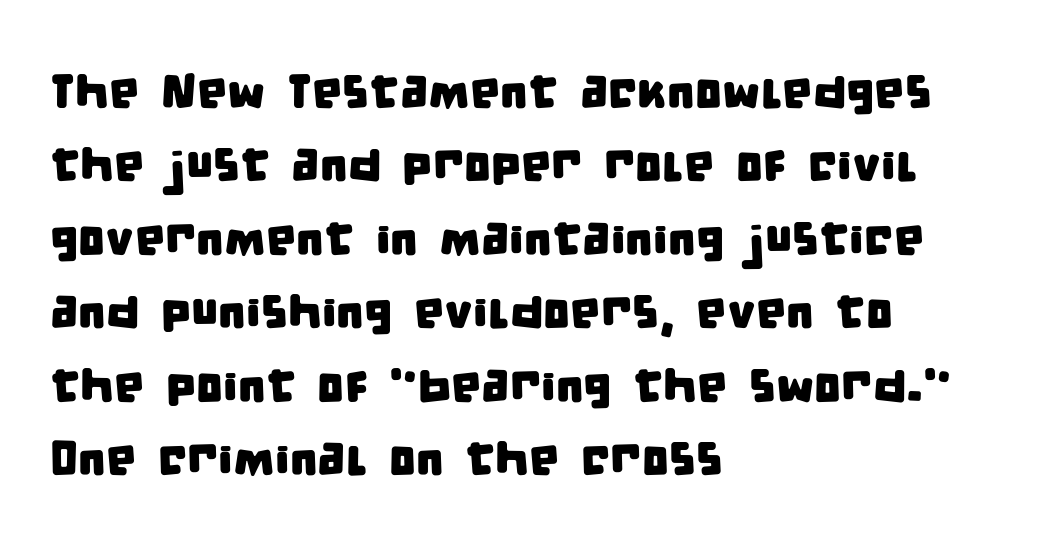
{"serif": "no", "width": "condensed", "stroke_contrast": "low", "x_height": "large", "monospaced": "no", "underline": "no", "align": "left", "line_spacing": "normal", "line_spacing_ratio": 1.53, "letter_spacing": "normal", "letter_spacing_em": 0.0, "glyph_px": 48}
